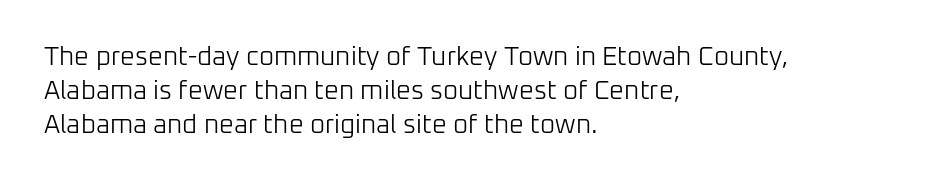
The image shows 26 px text type, upright; set left-aligned, normal line spacing (1.31x), normal letter spacing, not underlined.
